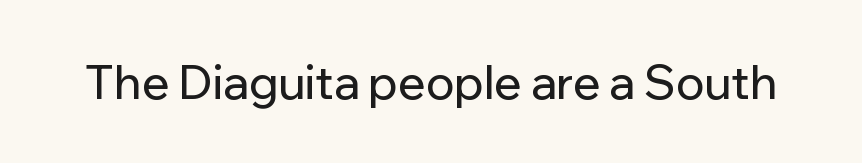
{"serif": "no", "italic": "no", "width": "normal", "stroke_contrast": "low", "x_height": "medium", "monospaced": "no", "underline": "no", "letter_spacing": "normal", "letter_spacing_em": 0.0, "glyph_px": 46}
